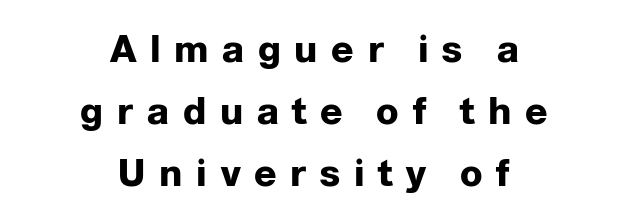
Q: Is the text bold? A: Yes.
Q: Is the text italic (slanted)? A: No, it is upright.
Q: Is the typeface a serif or a sans-serif typeface? A: Sans-serif.
Q: Is the text underlined? A: No.
Q: How is the paragraph aligned? A: Centered.
Q: Is the spacing between letters normal or unusually wide? A: Unusually wide.
Q: Is the spacing between lines tight, normal or loose? A: Normal.
Q: Width (condensed, normal, or wide)? A: Normal.
Q: Stroke contrast? A: Low.
Q: x-height? A: Medium.
Q: Monospaced? A: No.
